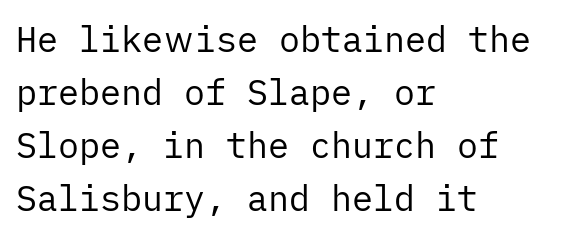
{"serif": "no", "italic": "no", "bold": "no", "weight": "regular", "width": "normal", "stroke_contrast": "low", "x_height": "medium", "underline": "no", "align": "left", "line_spacing": "normal", "line_spacing_ratio": 1.51, "letter_spacing": "normal", "letter_spacing_em": 0.0, "glyph_px": 35}
